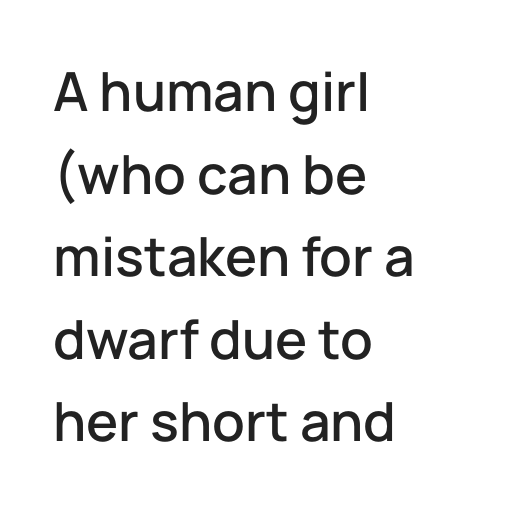
Does the lettering tilt? It doesn't — this is upright. These lines stack with their left ends in a neat column. A typesetter would call this zero additional tracking. Do the characters align in a grid? No, the font is proportional.
